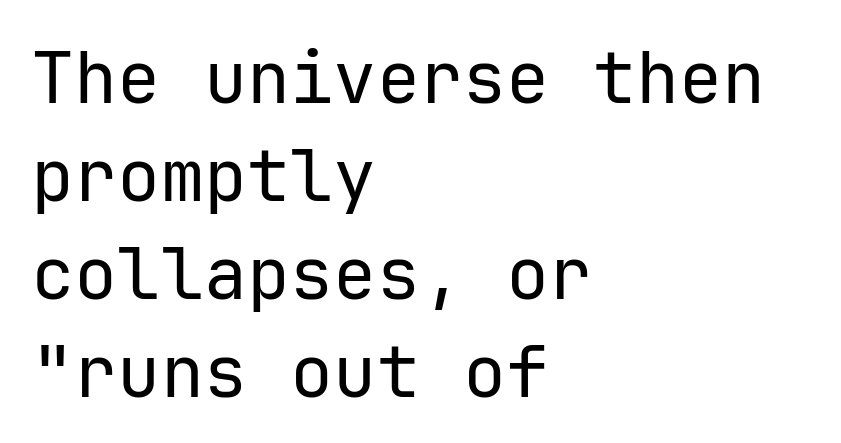
No extra tracking has been applied to these lines. Letters rest on an invisible, unmarked baseline. The face looks like a standard text weight, possibly lighter. Is the block centered? No — it sits flush against the left margin. Honestly, the row spacing looks completely unremarkable.
